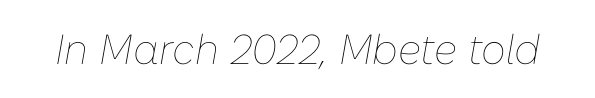
Q: Is the text bold? A: No.
Q: Is the text italic (slanted)? A: Yes, it leans right by about 10 degrees.
Q: Is the text underlined? A: No.
Q: Is the spacing between letters normal or unusually wide? A: Normal.
Q: Width (condensed, normal, or wide)? A: Normal.
Q: Stroke contrast? A: Low.
Q: x-height? A: Medium.
Q: Monospaced? A: No.
